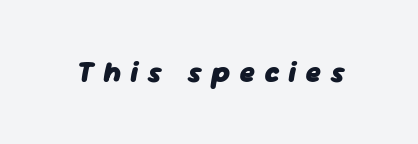
The image shows 29 px heavy type, italic (leaning right); set unusually wide letter spacing (+0.32 em), not underlined; low stroke contrast and a medium x-height.
